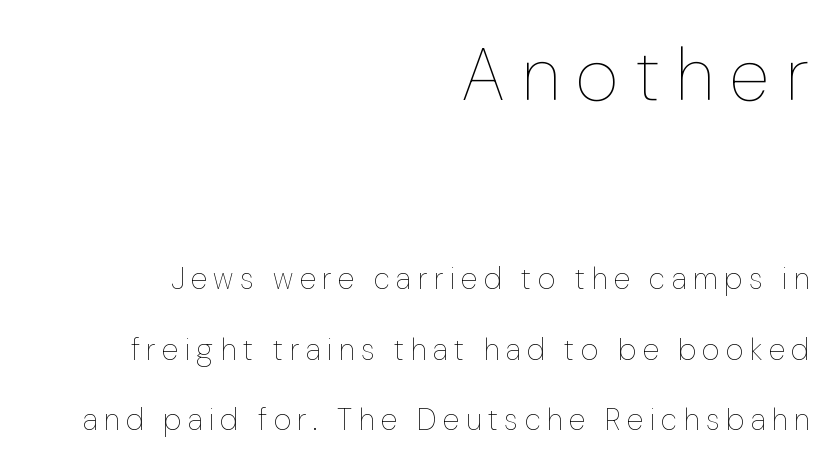
The block sitting higher on the canvas is the one with enlarged characters. Weight: in the light-to-regular range. Spacing verdict: proportional, widths tailored to each character. Each row of text sits above clean, open space. The gaps between neighbouring characters are conspicuously large. How would I describe the line gaps? Wide and relaxed.
